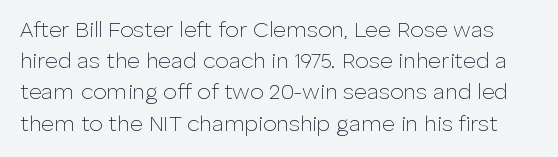
The image shows 22 px text type, upright; set normal line spacing (1.42x), normal letter spacing, not underlined.
